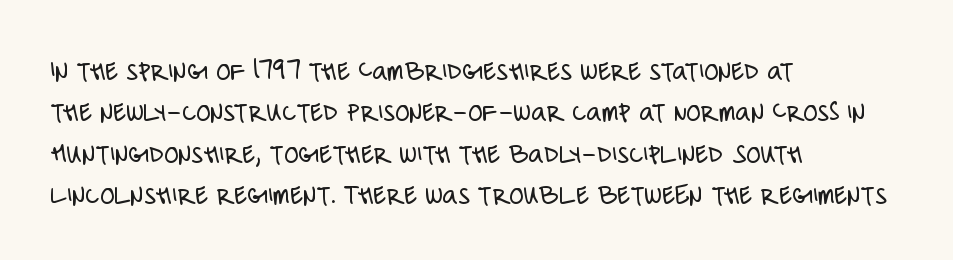
{"serif": "no", "italic": "no", "bold": "no", "weight": "light", "width": "condensed", "stroke_contrast": "low", "x_height": "large", "monospaced": "no", "underline": "no", "align": "left", "line_spacing": "normal", "line_spacing_ratio": 1.43, "letter_spacing": "normal", "letter_spacing_em": 0.0, "glyph_px": 29}
